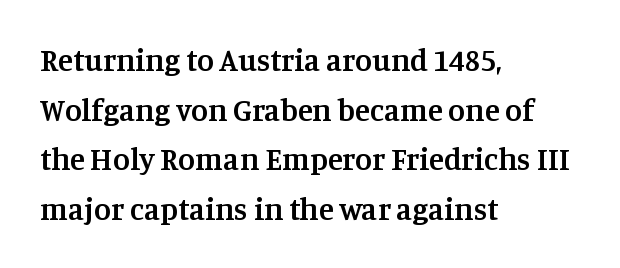
Q: Is the text bold? A: Semi-bold.
Q: Is the text italic (slanted)? A: No, it is upright.
Q: Is the typeface a serif or a sans-serif typeface? A: Serif.
Q: Is the text underlined? A: No.
Q: How is the paragraph aligned? A: Left-aligned.
Q: Is the spacing between letters normal or unusually wide? A: Normal.
Q: Is the spacing between lines tight, normal or loose? A: Normal.
Q: Width (condensed, normal, or wide)? A: Normal.
Q: Stroke contrast? A: Medium.
Q: x-height? A: Large.
Q: Monospaced? A: No.
